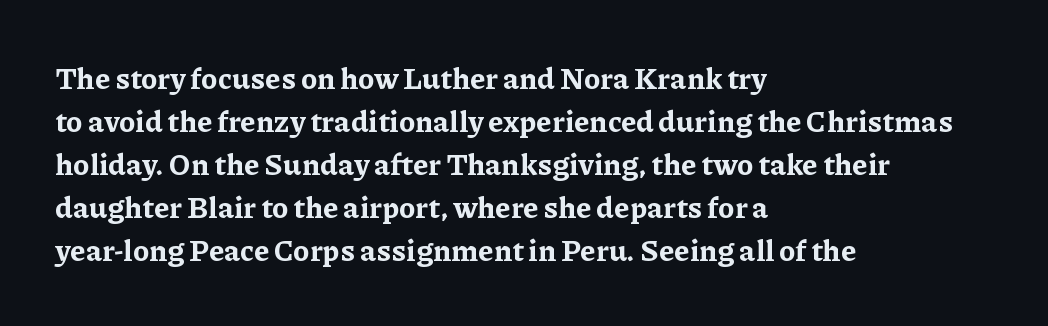
The image shows 30 px bold serif type, upright; set left-aligned, normal line spacing (1.43x), normal letter spacing, not underlined; low stroke contrast and a medium x-height.
